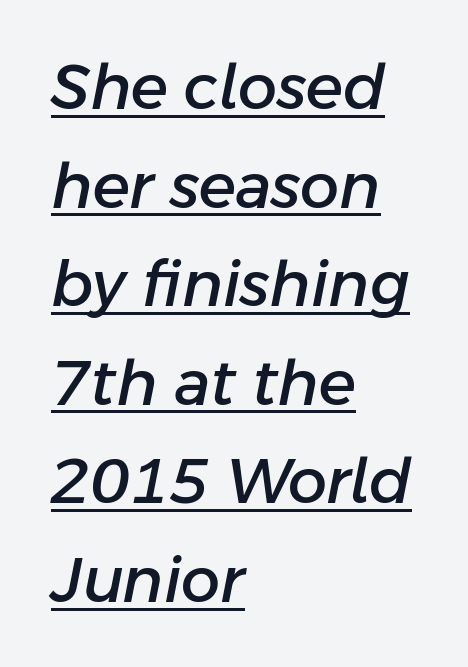
The image shows 62 px text type, italic (leaning right); set left-aligned, normal line spacing (1.59x), normal letter spacing, underlined; low stroke contrast and a medium x-height.
